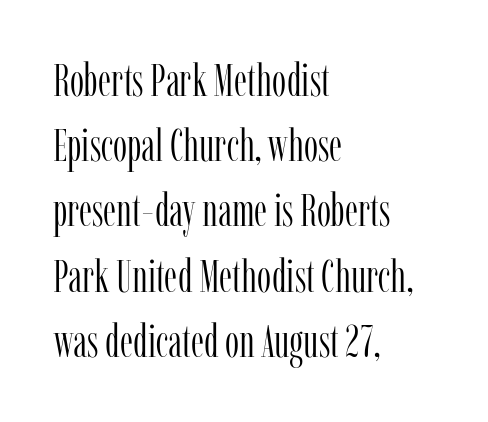
Q: Is the text bold? A: No.
Q: Is the text italic (slanted)? A: No, it is upright.
Q: Is the typeface a serif or a sans-serif typeface? A: Serif.
Q: Is the text underlined? A: No.
Q: How is the paragraph aligned? A: Left-aligned.
Q: Is the spacing between letters normal or unusually wide? A: Normal.
Q: Is the spacing between lines tight, normal or loose? A: Normal.
Q: Width (condensed, normal, or wide)? A: Condensed.
Q: Stroke contrast? A: Low.
Q: x-height? A: Medium.
Q: Monospaced? A: No.
